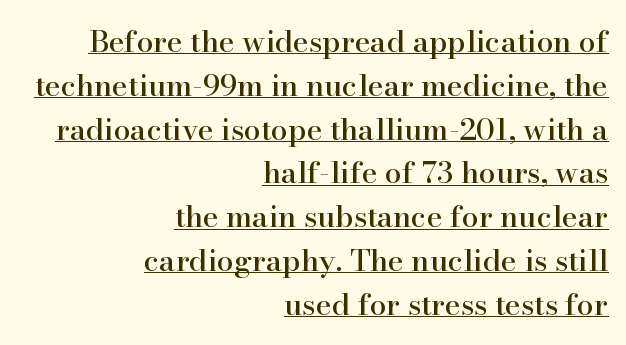
{"serif": "yes", "italic": "no", "width": "normal", "stroke_contrast": "high", "x_height": "small", "monospaced": "no", "underline": "yes", "align": "right", "line_spacing": "normal", "line_spacing_ratio": 1.46, "letter_spacing": "normal", "letter_spacing_em": 0.0, "glyph_px": 30}
